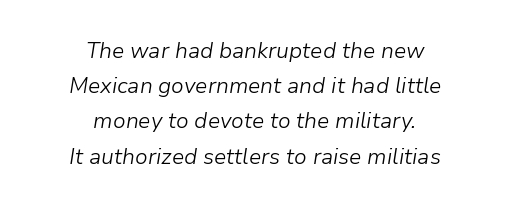
The image shows 22 px text type, italic (leaning right); set centered, normal line spacing (1.6x), normal letter spacing, not underlined.
